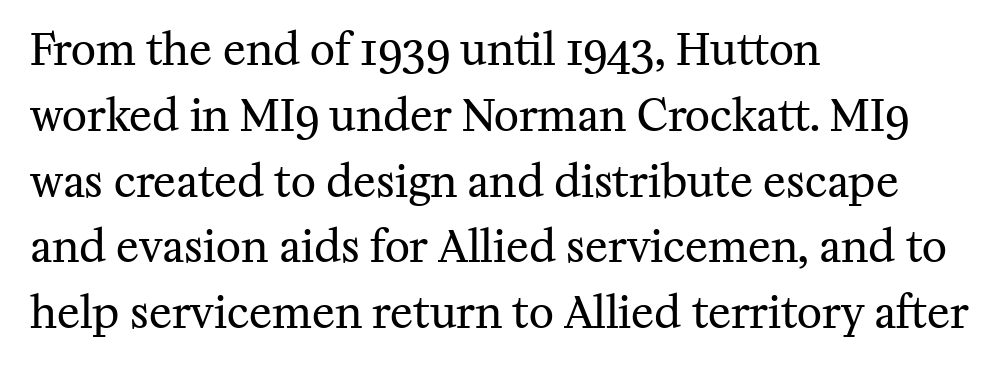
The image shows 43 px regular-weight serif type, upright; set left-aligned, normal line spacing (1.53x), normal letter spacing, not underlined; medium stroke contrast and a medium x-height.
